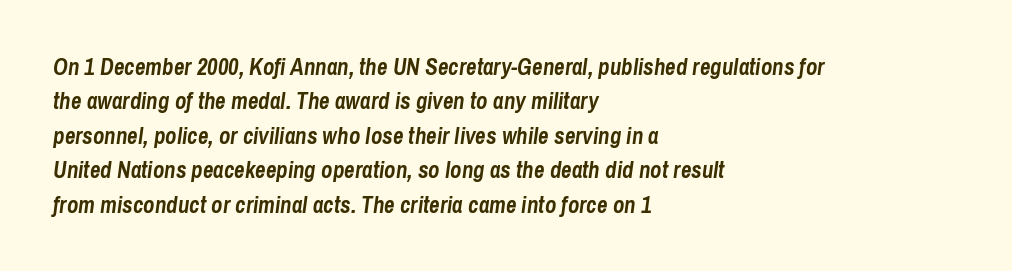
Q: Is the text bold? A: Yes.
Q: Is the text italic (slanted)? A: Yes, it leans right by about 8 degrees.
Q: Is the text underlined? A: No.
Q: How is the paragraph aligned? A: Left-aligned.
Q: Is the spacing between letters normal or unusually wide? A: Normal.
Q: Is the spacing between lines tight, normal or loose? A: Normal.
